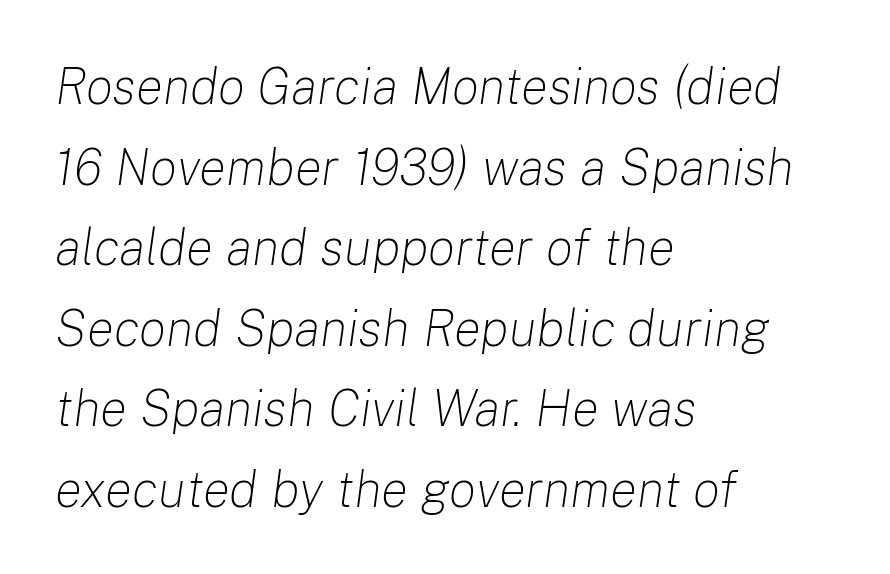
Q: Is the text bold? A: No.
Q: Is the text italic (slanted)? A: Yes, it leans right by about 8 degrees.
Q: Is the text underlined? A: No.
Q: How is the paragraph aligned? A: Left-aligned.
Q: Is the spacing between letters normal or unusually wide? A: Normal.
Q: Is the spacing between lines tight, normal or loose? A: Normal.
Q: Width (condensed, normal, or wide)? A: Normal.
Q: Stroke contrast? A: Low.
Q: x-height? A: Medium.
Q: Monospaced? A: No.
